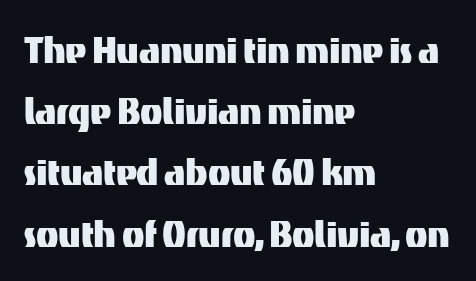
The image shows 46 px sans-serif type, upright; set left-aligned, normal line spacing (1.33x), normal letter spacing, not underlined; medium stroke contrast and a medium x-height.
